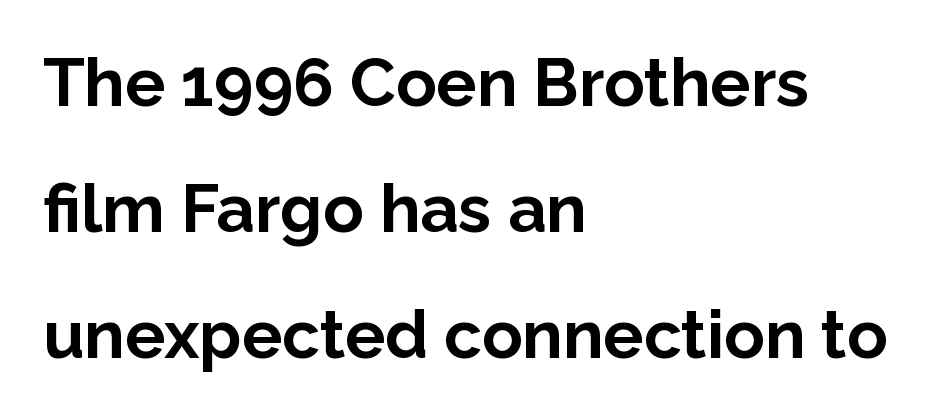
Q: Is the text bold? A: Yes.
Q: Is the text italic (slanted)? A: No, it is upright.
Q: Is the typeface a serif or a sans-serif typeface? A: Sans-serif.
Q: Is the text underlined? A: No.
Q: How is the paragraph aligned? A: Left-aligned.
Q: Is the spacing between letters normal or unusually wide? A: Normal.
Q: Width (condensed, normal, or wide)? A: Normal.
Q: Stroke contrast? A: Low.
Q: x-height? A: Medium.
Q: Monospaced? A: No.
